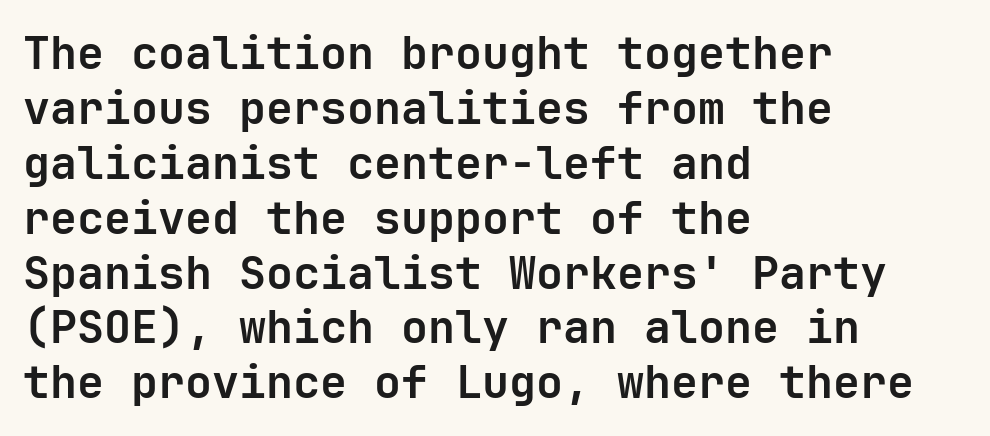
Students, note that the glyphs here touch the page at normal intervals. Beneath every word, the page is bare. Left-aligned paragraph, ragged on the right. Type style note: lacks serifs.
